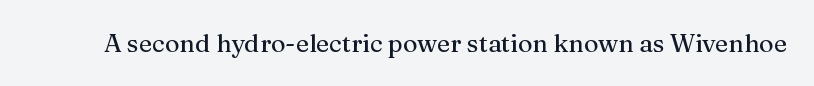
{"italic": "no", "underline": "no", "letter_spacing": "normal", "letter_spacing_em": 0.0, "glyph_px": 25}
